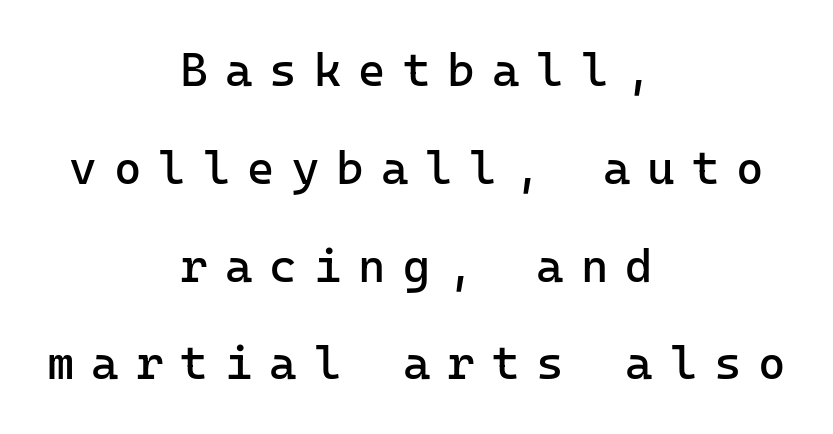
{"serif": "no", "italic": "no", "bold": "no", "weight": "regular", "width": "normal", "stroke_contrast": "low", "x_height": "medium", "monospaced": "yes", "underline": "no", "align": "center", "line_spacing": "loose", "line_spacing_ratio": 2.08, "letter_spacing": "wide", "letter_spacing_em": 0.36, "glyph_px": 47}
